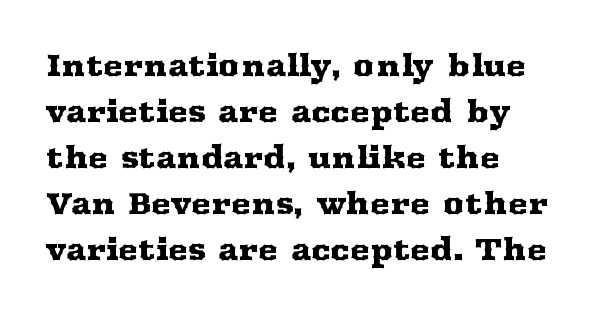
The image shows 30 px wide serif type, upright; set left-aligned, normal line spacing (1.53x), normal letter spacing, not underlined; medium stroke contrast and a medium x-height.
